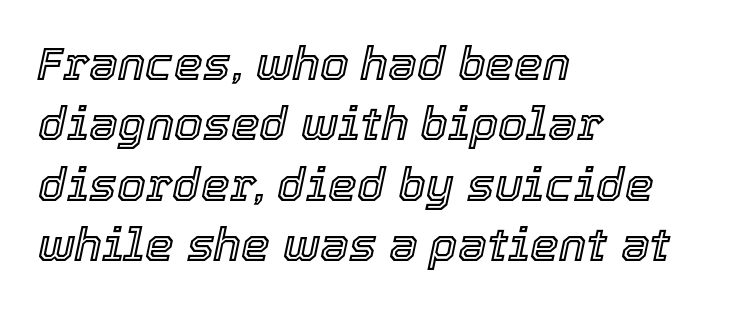
Character widths vary here, with narrow letters taking less room than wide ones. In terms of letterspacing, this is plain default setting. Line beginnings align vertically; line endings do not. The rendering uses a moderate line-height, typical for paragraphs. Descenders hang freely into open space.
